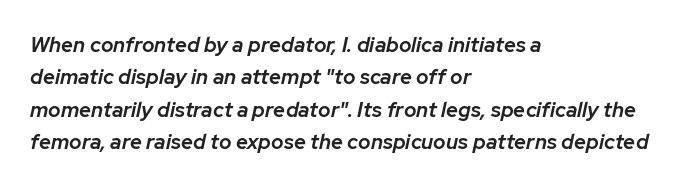
In terms of posture, this sample is oblique. Tracking here is standard; glyphs follow each other at the usual distance. The rendering uses a moderate line-height, typical for paragraphs. Words float on clear page, feet unadorned. Typeset ragged right — the left edge is the straight one. On the weight axis this lands at semibold, roughly 600.
